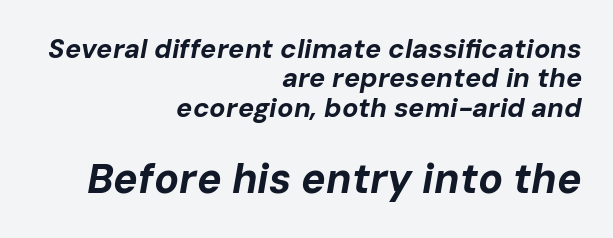
Q: Is the text bold? A: Yes.
Q: Is the text italic (slanted)? A: Yes, it leans right by about 10 degrees.
Q: Is the text underlined? A: No.
Q: How is the paragraph aligned? A: Right-aligned.
Q: Is the spacing between letters normal or unusually wide? A: Normal.
Q: Is the spacing between lines tight, normal or loose? A: Tight.
Q: Which block of text is set in a larger size, the first (top) or the second (bottom)? A: The second (bottom) one.
Q: Width (condensed, normal, or wide)? A: Normal.
Q: Stroke contrast? A: Low.
Q: x-height? A: Medium.
Q: Monospaced? A: No.
